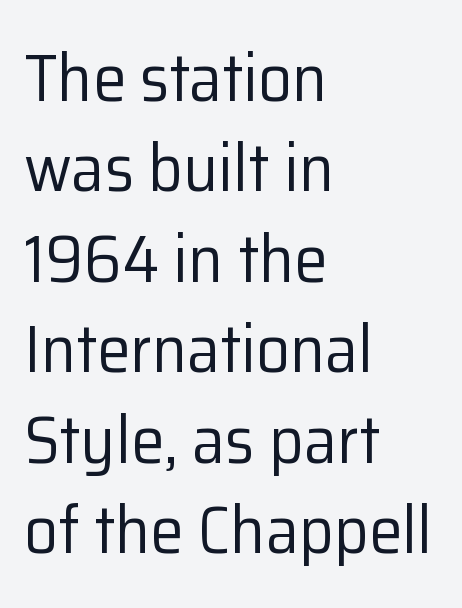
{"serif": "no", "italic": "no", "bold": "no", "weight": "regular", "width": "normal", "stroke_contrast": "low", "x_height": "medium", "monospaced": "no", "underline": "no", "align": "left", "line_spacing": "normal", "line_spacing_ratio": 1.35, "letter_spacing": "normal", "letter_spacing_em": 0.0, "glyph_px": 67}
